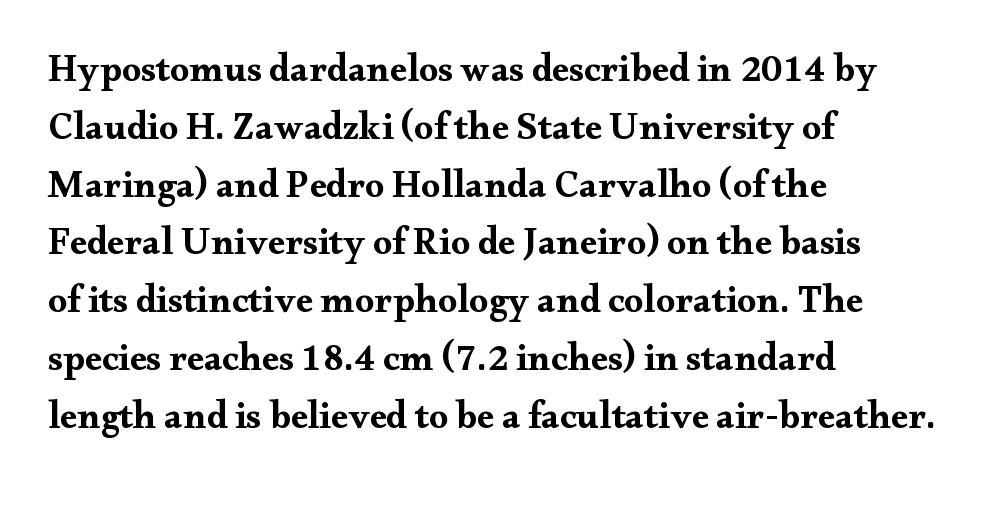
The image shows 38 px bold, wide serif type, upright; set left-aligned, normal line spacing (1.52x), normal letter spacing, not underlined; medium stroke contrast and a small x-height.
